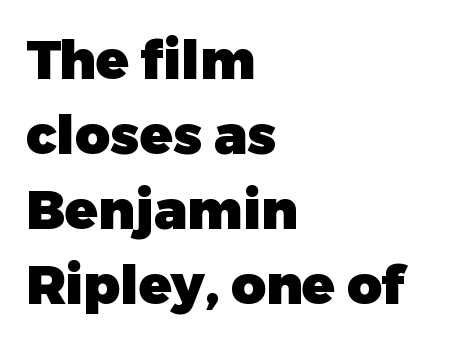
The image shows 54 px heavy sans-serif type, upright; set left-aligned, normal line spacing (1.39x), normal letter spacing, not underlined; low stroke contrast and a medium x-height.
